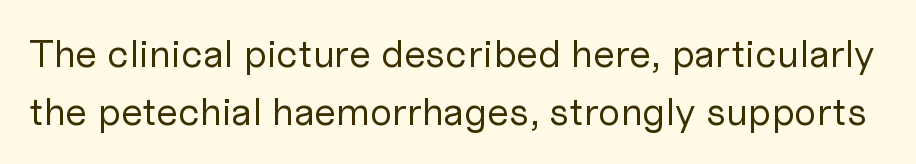
{"serif": "no", "italic": "no", "bold": "no", "weight": "regular", "width": "normal", "stroke_contrast": "low", "x_height": "medium", "monospaced": "no", "underline": "no", "line_spacing": "normal", "line_spacing_ratio": 1.48, "letter_spacing": "normal", "letter_spacing_em": 0.0, "glyph_px": 39}
